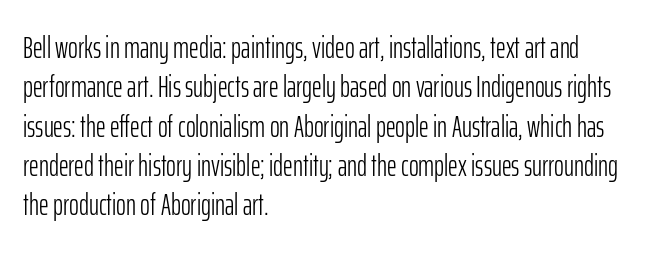
The image shows 30 px light, condensed sans-serif type, upright; set left-aligned, normal line spacing (1.31x), normal letter spacing, not underlined; low stroke contrast and a medium x-height.
